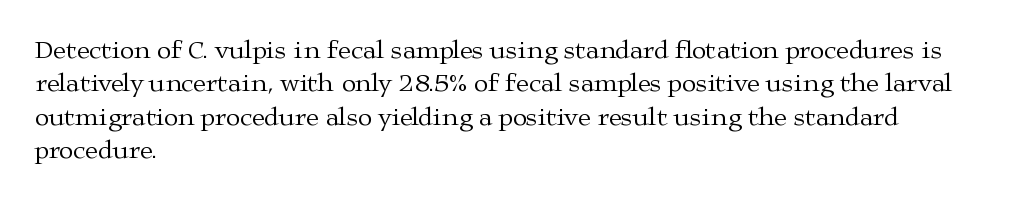
Compared with typical paragraphs, the rows here are spaced about the same. The letters stand straight up with perfectly vertical stems. Short and long lines alike share a common starting point at left. Is the stroke heavy? The answer is a plain regular-or-lighter. In terms of letterspacing, this is plain default setting. Just letters on the line, the space beneath them empty.
